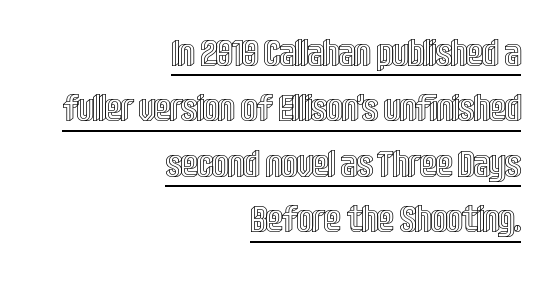
Quick note: underline on. Character widths vary here, with narrow letters taking less room than wide ones. The compositor pushed each line to the right boundary. The leading is moderate, giving the passage an even texture. Does the lettering tilt? It doesn't — this is upright.
